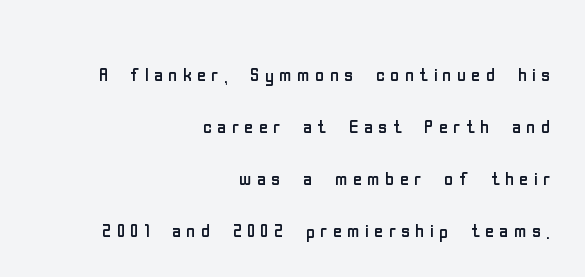
{"italic": "no", "bold": "no", "underline": "no", "align": "right", "line_spacing": "loose", "line_spacing_ratio": 2.08, "letter_spacing": "wide", "letter_spacing_em": 0.21, "glyph_px": 25}
